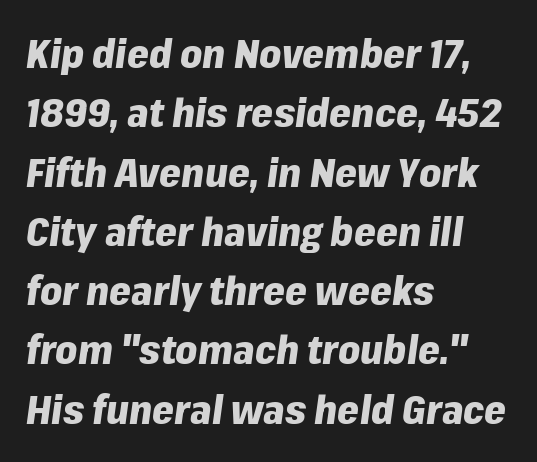
The horizontal fit of the characters is conventional and even. These lines sit exactly where default settings would place them. Do the characters align in a grid? No, the font is proportional. I'd describe the lettering as bold — thick and assertive.
